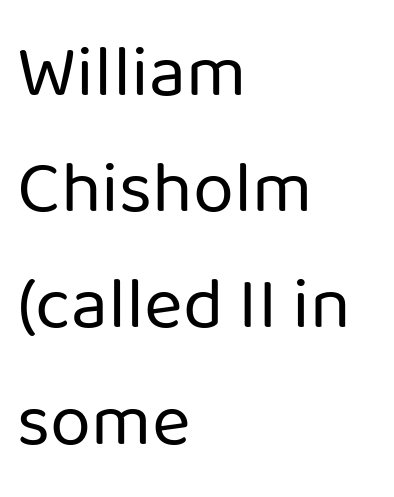
Q: Is the text bold? A: No.
Q: Is the text italic (slanted)? A: No, it is upright.
Q: Is the typeface a serif or a sans-serif typeface? A: Sans-serif.
Q: Is the text underlined? A: No.
Q: How is the paragraph aligned? A: Left-aligned.
Q: Is the spacing between letters normal or unusually wide? A: Normal.
Q: Is the spacing between lines tight, normal or loose? A: Normal.
Q: Width (condensed, normal, or wide)? A: Normal.
Q: Stroke contrast? A: Low.
Q: x-height? A: Medium.
Q: Monospaced? A: No.
